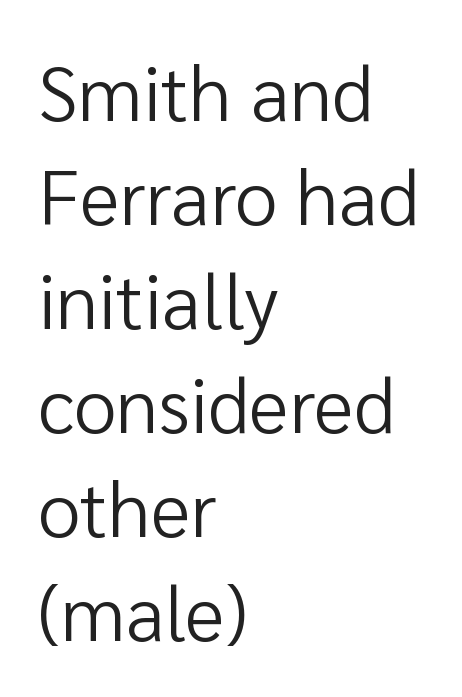
Looks like regular typesetting: each glyph gets only the width it needs. Stroke thickness stays within the range of a standard reading face or lighter. The face used here is a sans, in the tradition of grotesques and geometrics. Layout note: lines flush left. Letter spacing: default.
